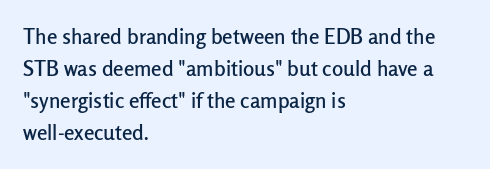
Q: Is the text italic (slanted)? A: No, it is upright.
Q: Is the text underlined? A: No.
Q: How is the paragraph aligned? A: Left-aligned.
Q: Is the spacing between letters normal or unusually wide? A: Normal.
Q: Is the spacing between lines tight, normal or loose? A: Normal.
